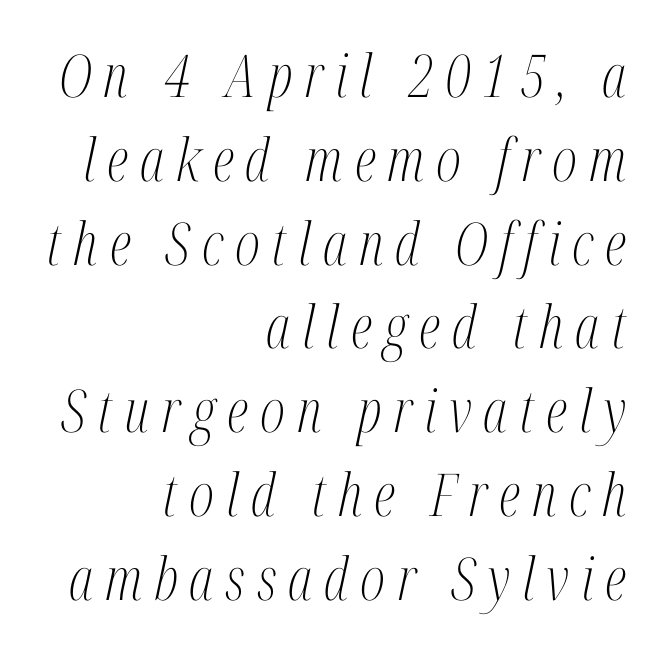
Q: Is the text bold? A: No.
Q: Is the text italic (slanted)? A: Yes, it leans right by about 12 degrees.
Q: Is the typeface a serif or a sans-serif typeface? A: Serif.
Q: Is the text underlined? A: No.
Q: How is the paragraph aligned? A: Right-aligned.
Q: Is the spacing between letters normal or unusually wide? A: Unusually wide.
Q: Is the spacing between lines tight, normal or loose? A: Normal.
Q: Width (condensed, normal, or wide)? A: Condensed.
Q: Stroke contrast? A: Medium.
Q: x-height? A: Medium.
Q: Monospaced? A: No.
